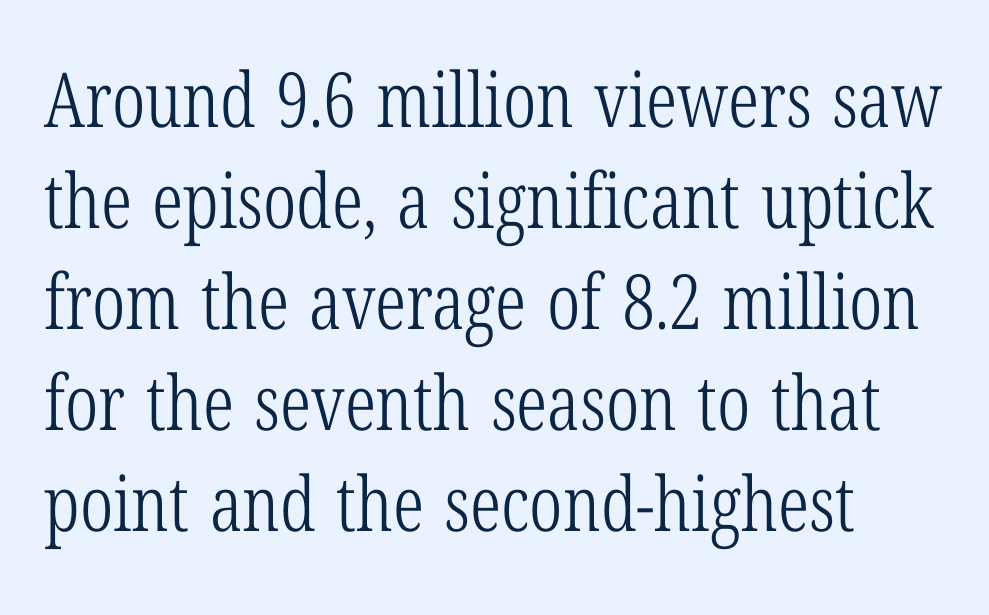
Heaviness? Minimal to ordinary, like unemphasized prose. Rule under the text: the space is simply empty. Horizontally, the lines are justified to the leading edge only. These lines sit exactly where default settings would place them.
